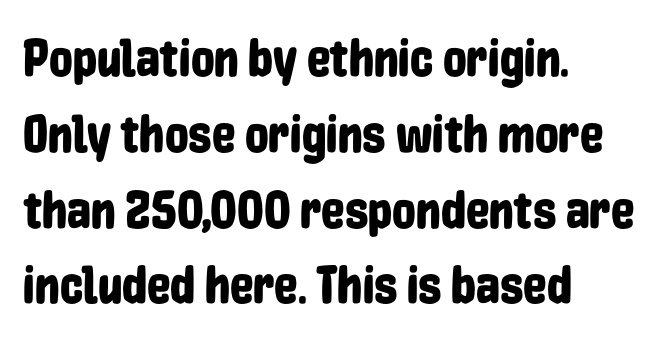
Q: Is the text italic (slanted)? A: No, it is upright.
Q: Is the typeface a serif or a sans-serif typeface? A: Sans-serif.
Q: Is the text underlined? A: No.
Q: How is the paragraph aligned? A: Left-aligned.
Q: Is the spacing between letters normal or unusually wide? A: Normal.
Q: Is the spacing between lines tight, normal or loose? A: Normal.
Q: Width (condensed, normal, or wide)? A: Condensed.
Q: Stroke contrast? A: Low.
Q: x-height? A: Medium.
Q: Monospaced? A: No.
